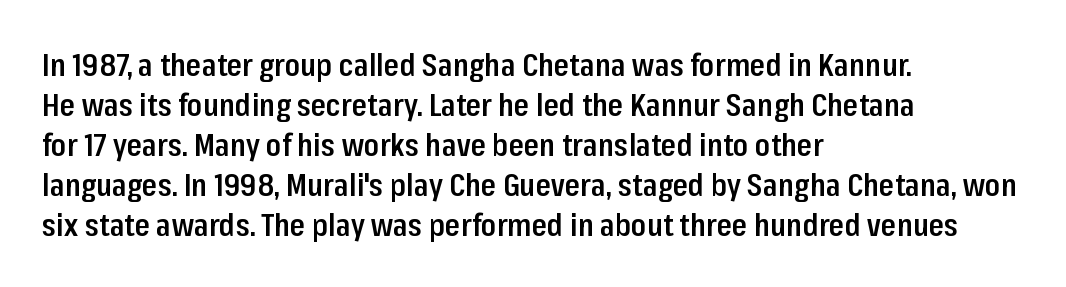
This sample uses a sans-serif face. A roman cut, with each character standing at attention. There is no visible air inserted between adjacent glyphs. Clear beneath every line of the passage. The letters advance in unequal steps, a hallmark of proportional type. If you measured baseline to baseline, you'd find a middling distance.
